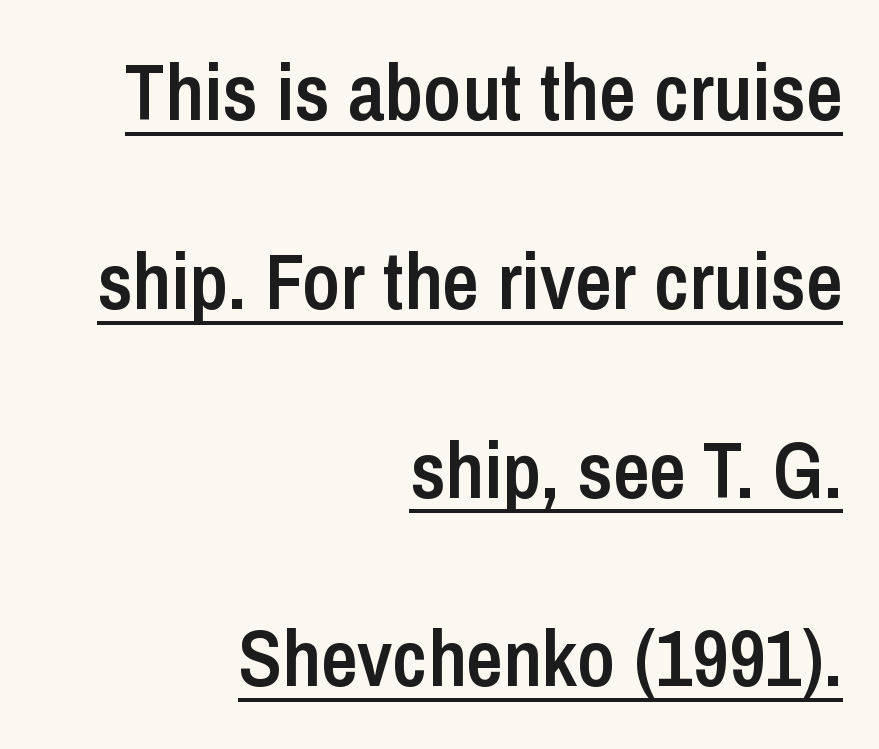
The image shows 80 px semibold, condensed sans-serif type, upright; set right-aligned, loose line spacing (2.36x), normal letter spacing, underlined; low stroke contrast and a medium x-height.
